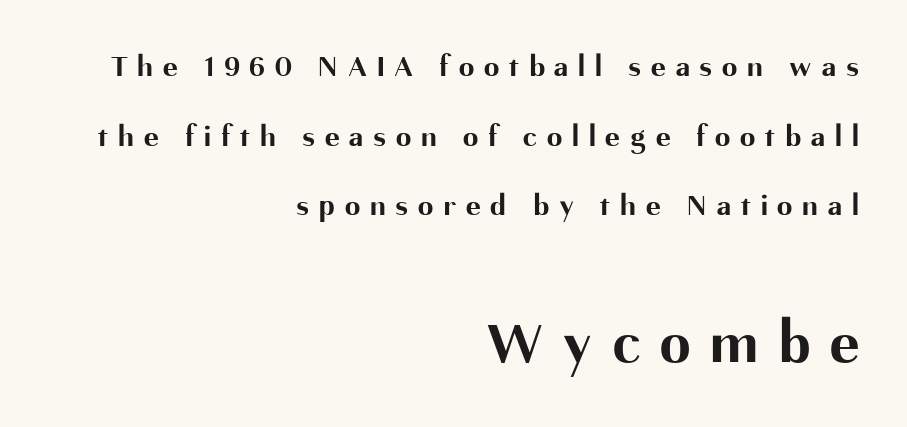
Q: Is the text bold? A: Yes.
Q: Is the text italic (slanted)? A: No, it is upright.
Q: Is the typeface a serif or a sans-serif typeface? A: Sans-serif.
Q: Is the text underlined? A: No.
Q: How is the paragraph aligned? A: Right-aligned.
Q: Is the spacing between letters normal or unusually wide? A: Unusually wide.
Q: Is the spacing between lines tight, normal or loose? A: Loose.
Q: Which block of text is set in a larger size, the first (top) or the second (bottom)? A: The second (bottom) one.
Q: Width (condensed, normal, or wide)? A: Normal.
Q: Stroke contrast? A: Medium.
Q: x-height? A: Medium.
Q: Monospaced? A: No.
